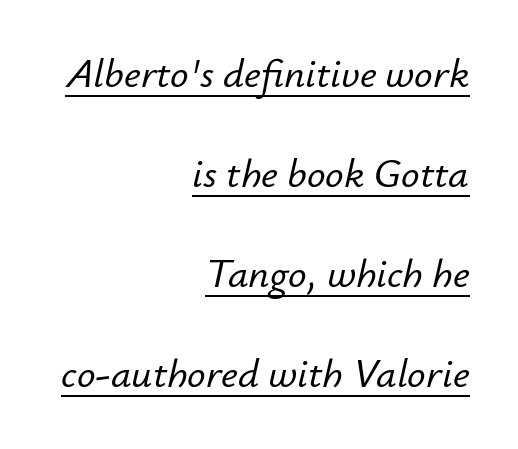
{"italic": "yes", "lean": "right", "slant_degrees": 12, "width": "normal", "stroke_contrast": "low", "x_height": "small", "monospaced": "no", "underline": "yes", "align": "right", "line_spacing": "loose", "line_spacing_ratio": 2.44, "letter_spacing": "normal", "letter_spacing_em": 0.0, "glyph_px": 41}
